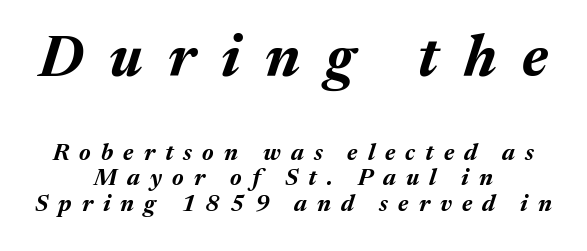
The image shows 58 px bold type, italic (leaning right); set centered, tight line spacing (1.1x), unusually wide letter spacing (+0.44 em), not underlined; the first (top) block is 2.52x larger; medium stroke contrast and a medium x-height.
